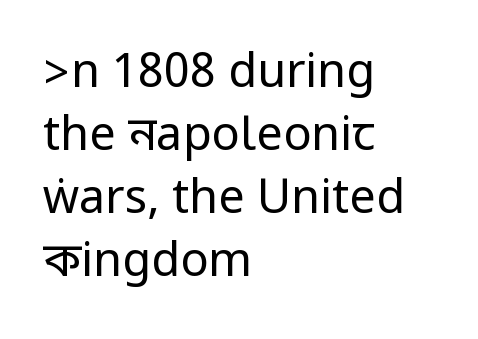
The letterforms sit at book weight or below. Typographically, this falls in the sans-serif category. Anything drawn beneath the words? Only blank space. The rendering uses a moderate line-height, typical for paragraphs.
